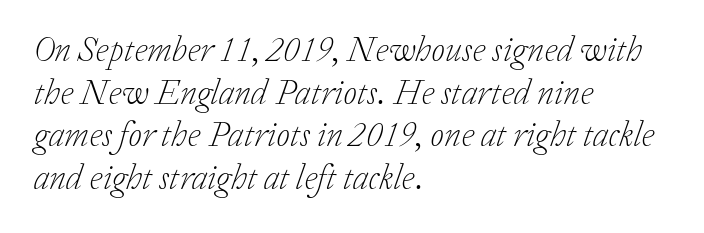
{"serif": "yes", "italic": "yes", "lean": "right", "slant_degrees": 20, "bold": "no", "weight": "light", "width": "normal", "stroke_contrast": "low", "x_height": "medium", "monospaced": "no", "underline": "no", "align": "left", "line_spacing_ratio": 1.22, "letter_spacing": "normal", "letter_spacing_em": 0.0, "glyph_px": 35}
